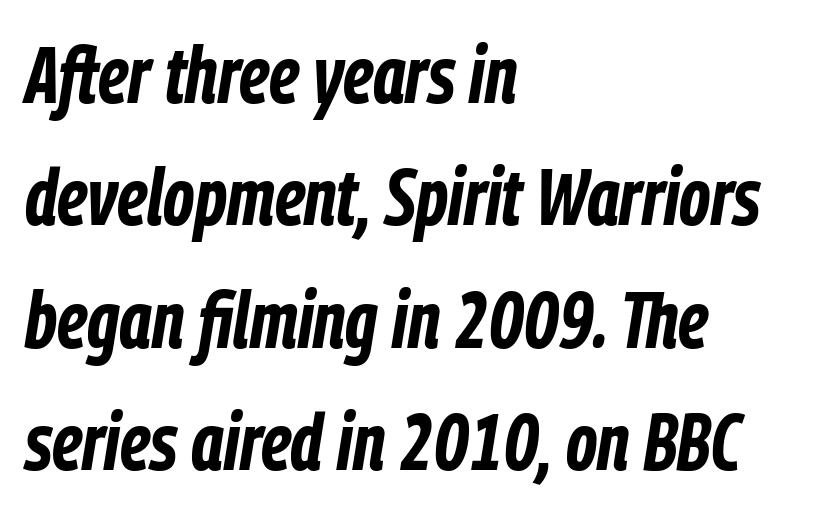
{"italic": "yes", "lean": "right", "slant_degrees": 9, "bold": "yes", "weight": "bold", "width": "condensed", "stroke_contrast": "low", "x_height": "medium", "monospaced": "no", "underline": "no", "align": "left", "line_spacing": "normal", "line_spacing_ratio": 1.53, "letter_spacing": "normal", "letter_spacing_em": 0.0, "glyph_px": 80}
